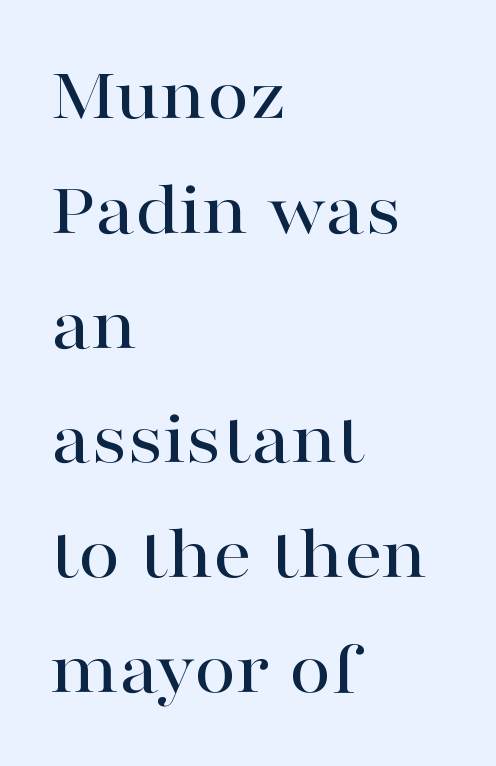
Old-style or modern, the face here clearly has serifs. This sample uses plain, unmodified letter spacing. Nope, not italic — everything's standing straight. The glyphs are unaccompanied by any horizontal stroke below them. These lines are rendered in a variable-pitch font.
